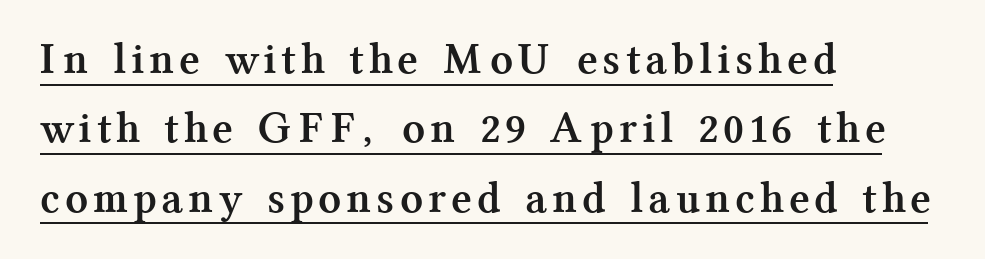
Q: Is the text bold? A: Yes.
Q: Is the text italic (slanted)? A: No, it is upright.
Q: Is the typeface a serif or a sans-serif typeface? A: Serif.
Q: Is the text underlined? A: Yes.
Q: How is the paragraph aligned? A: Left-aligned.
Q: Is the spacing between lines tight, normal or loose? A: Normal.
Q: Width (condensed, normal, or wide)? A: Normal.
Q: Stroke contrast? A: Medium.
Q: x-height? A: Medium.
Q: Monospaced? A: No.
